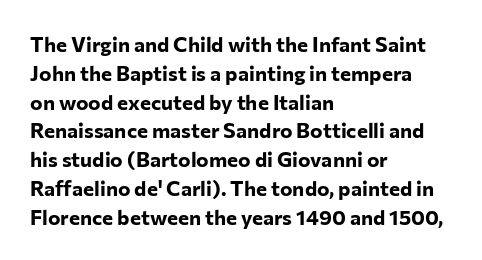
Leftover space on each line is placed entirely after the last word. The baseline area is clear. Tracking value appears to be zero — textbook default spacing. Is the type bold? Yes — the strokes are clearly thick and heavy.
